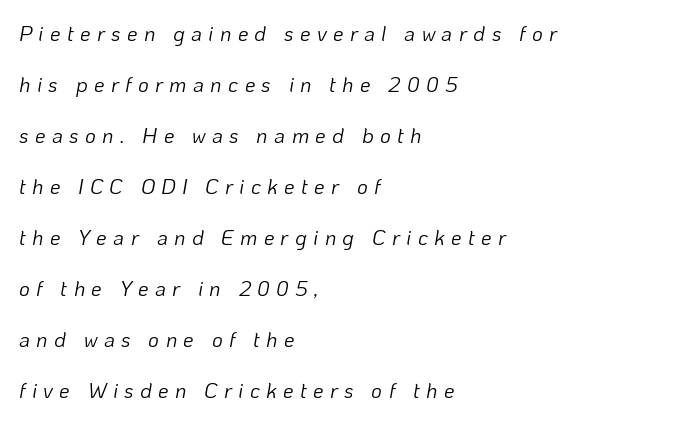
The image shows 21 px text type, italic (leaning right); set left-aligned, loose line spacing (2.43x), unusually wide letter spacing (+0.3 em), not underlined.
